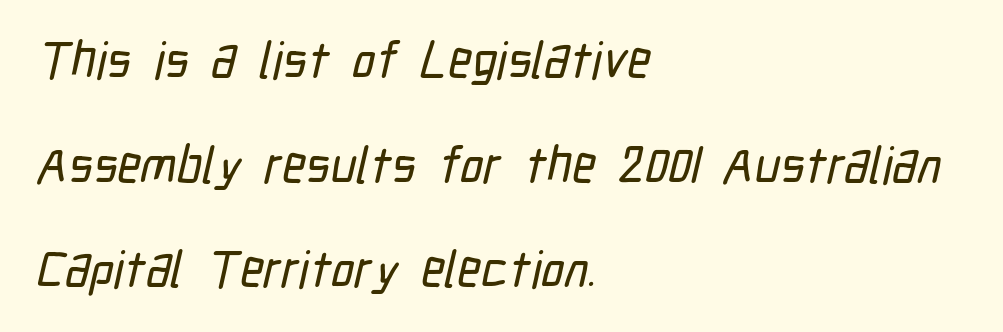
Q: Is the typeface a serif or a sans-serif typeface? A: Sans-serif.
Q: Is the text underlined? A: No.
Q: How is the paragraph aligned? A: Left-aligned.
Q: Is the spacing between letters normal or unusually wide? A: Normal.
Q: Is the spacing between lines tight, normal or loose? A: Loose.
Q: Width (condensed, normal, or wide)? A: Condensed.
Q: Stroke contrast? A: Low.
Q: x-height? A: Medium.
Q: Monospaced? A: No.
